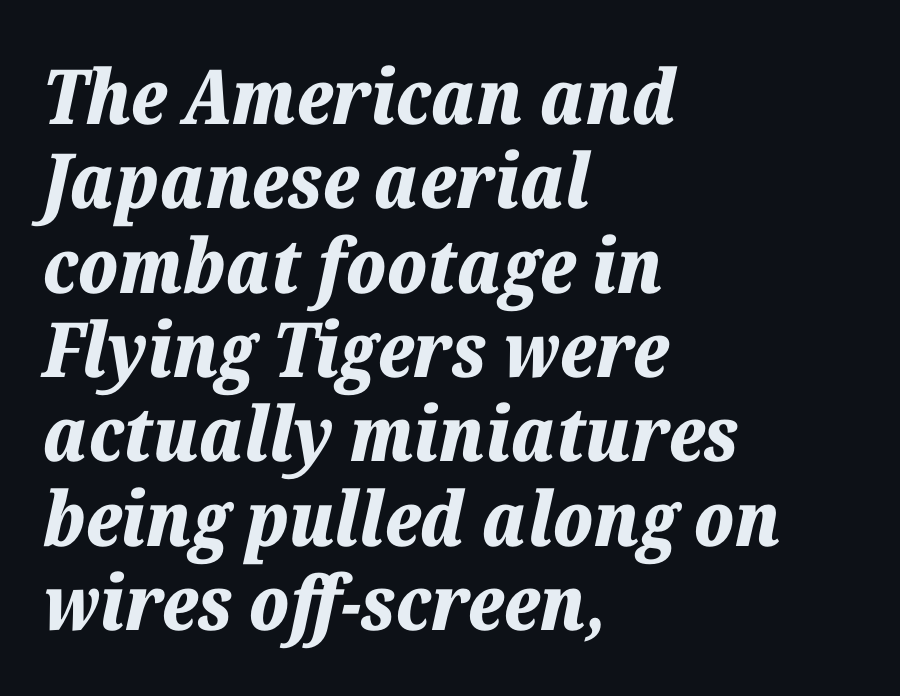
The image shows 76 px bold type, italic (leaning right); set left-aligned, tight line spacing (1.11x), normal letter spacing, not underlined; low stroke contrast and a medium x-height.
